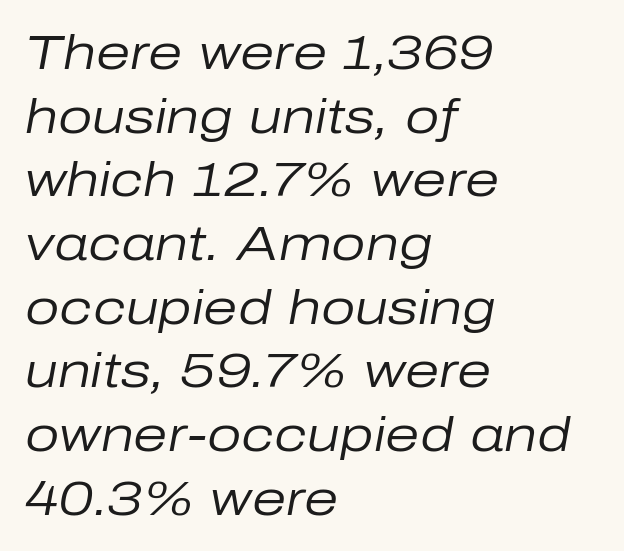
{"italic": "yes", "lean": "right", "slant_degrees": 10, "bold": "no", "weight": "regular", "width": "normal", "stroke_contrast": "low", "x_height": "medium", "monospaced": "no", "underline": "no", "align": "left", "line_spacing": "normal", "line_spacing_ratio": 1.3, "letter_spacing": "normal", "letter_spacing_em": 0.0, "glyph_px": 49}
